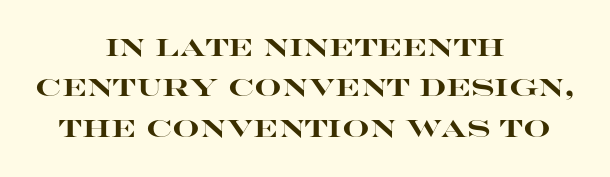
Q: Is the text bold? A: Yes.
Q: Is the text italic (slanted)? A: No, it is upright.
Q: Is the text underlined? A: No.
Q: How is the paragraph aligned? A: Centered.
Q: Is the spacing between letters normal or unusually wide? A: Normal.
Q: Is the spacing between lines tight, normal or loose? A: Normal.
